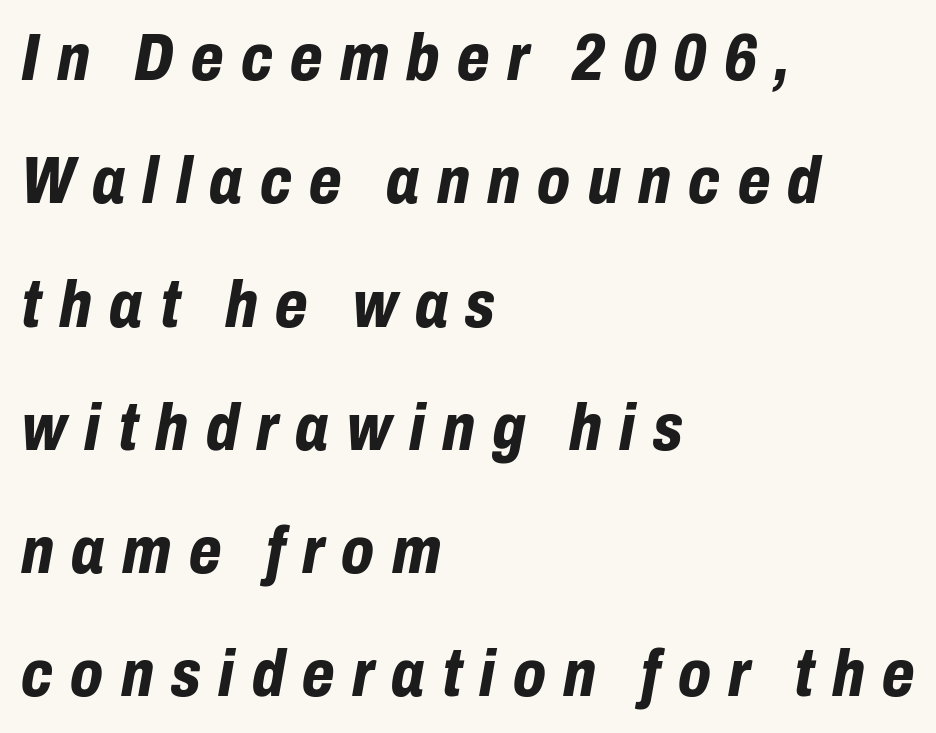
Q: Is the text bold? A: Yes.
Q: Is the text italic (slanted)? A: Yes, it leans right by about 10 degrees.
Q: Is the text underlined? A: No.
Q: How is the paragraph aligned? A: Left-aligned.
Q: Is the spacing between letters normal or unusually wide? A: Unusually wide.
Q: Width (condensed, normal, or wide)? A: Condensed.
Q: Stroke contrast? A: Low.
Q: x-height? A: Medium.
Q: Monospaced? A: No.
